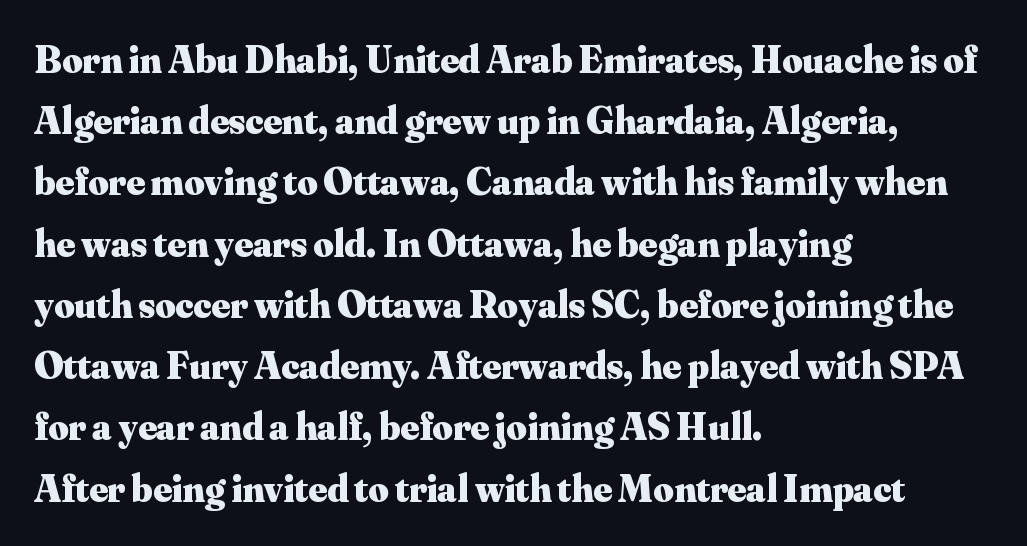
The image shows 39 px heavy serif type, upright; set left-aligned, normal line spacing (1.57x), normal letter spacing, not underlined; medium stroke contrast and a small x-height.
